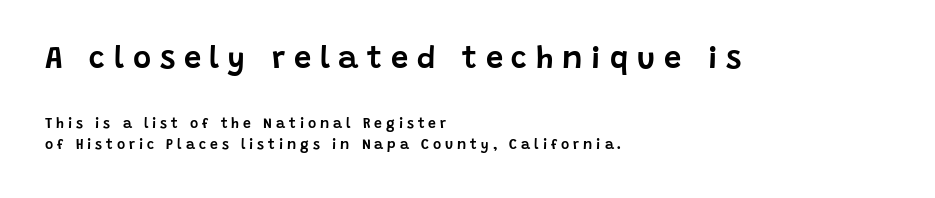
The specimen omits any rule beneath the text block's lines. Display-style spreading of the glyphs; the letterfit is very open. The upper block of text is set noticeably larger than the block beneath it. The axis of the letterforms is exactly vertical.
